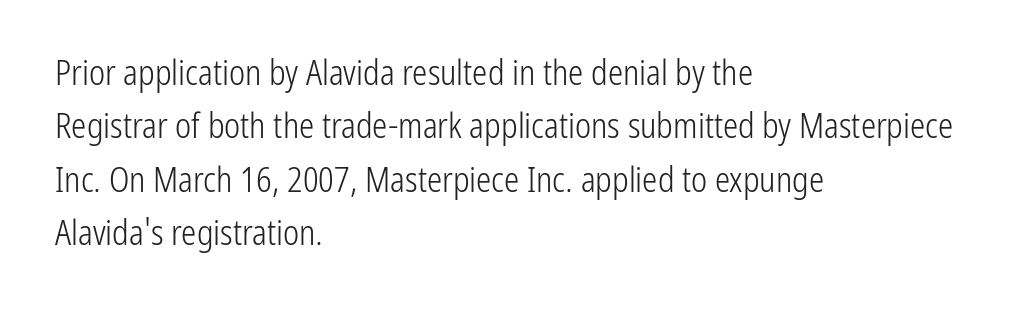
{"serif": "no", "italic": "no", "bold": "no", "weight": "light", "width": "condensed", "stroke_contrast": "low", "x_height": "medium", "monospaced": "no", "underline": "no", "align": "left", "line_spacing": "normal", "line_spacing_ratio": 1.57, "letter_spacing": "normal", "letter_spacing_em": 0.0, "glyph_px": 34}
